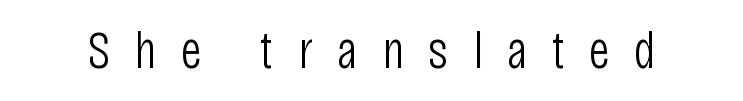
Caption: face not bold, strokes unweighted. Has an underline been added? It has not. The rendering shows plain stroke endings on the letterforms — a sans-serif design. The letters advance in unequal steps, a hallmark of proportional type.
